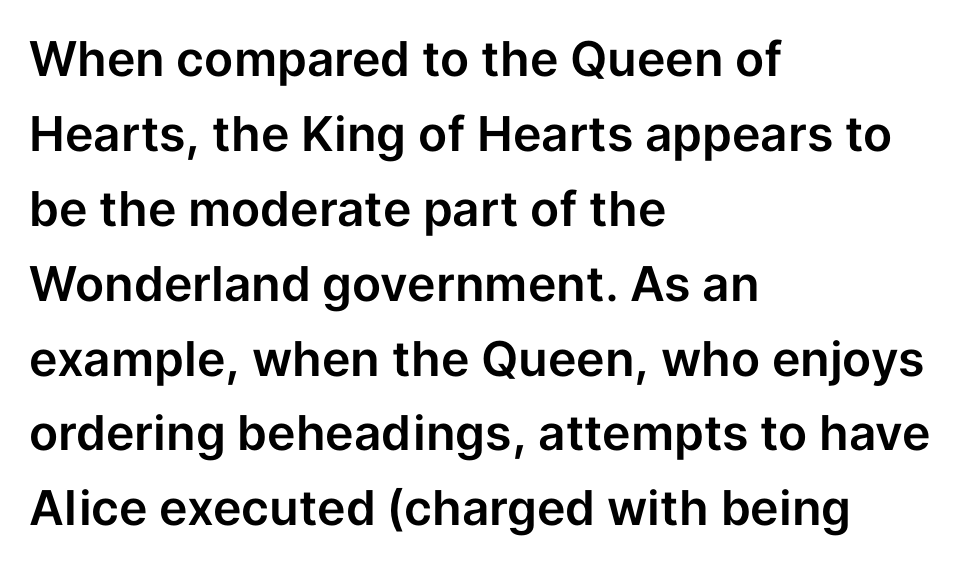
{"serif": "no", "italic": "no", "width": "normal", "stroke_contrast": "low", "x_height": "medium", "monospaced": "no", "underline": "no", "align": "left", "line_spacing": "normal", "line_spacing_ratio": 1.56, "letter_spacing": "normal", "letter_spacing_em": 0.0, "glyph_px": 48}
